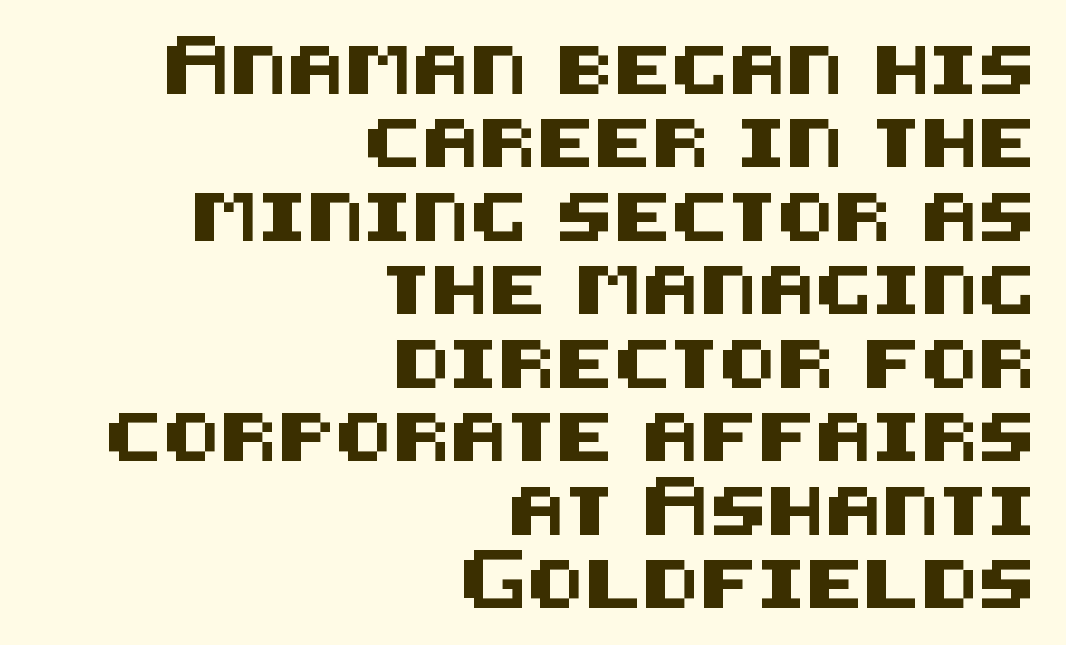
{"serif": "no", "italic": "no", "width": "normal", "stroke_contrast": "medium", "x_height": "large", "underline": "no", "align": "right", "line_spacing": "normal", "line_spacing_ratio": 1.53, "letter_spacing": "normal", "letter_spacing_em": 0.0, "glyph_px": 48}
